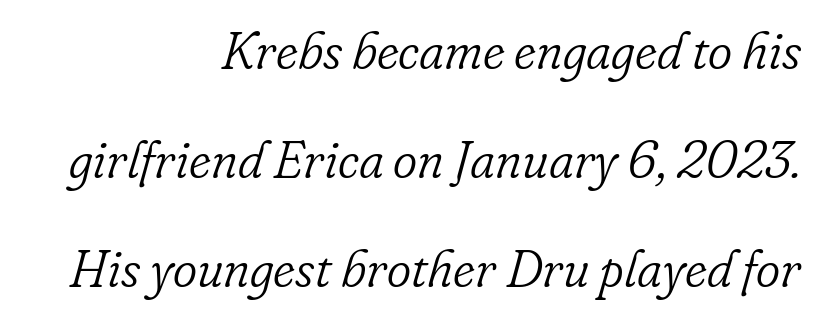
{"serif": "yes", "italic": "yes", "lean": "right", "slant_degrees": 16, "bold": "no", "weight": "light", "width": "normal", "stroke_contrast": "low", "x_height": "small", "monospaced": "no", "underline": "no", "align": "right", "line_spacing": "loose", "line_spacing_ratio": 2.1, "letter_spacing": "normal", "letter_spacing_em": 0.0, "glyph_px": 52}
